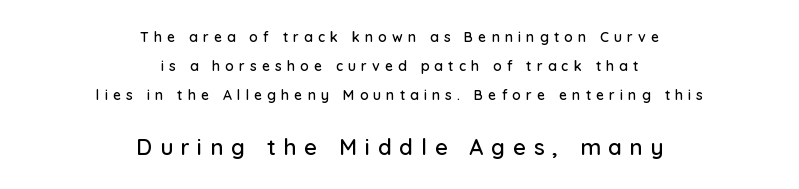
The image shows 22 px text type, upright; set centered, loose line spacing (2.08x), unusually wide letter spacing (+0.36 em), not underlined; the second (bottom) block is 1.57x larger.
